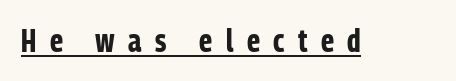
{"serif": "no", "italic": "no", "bold": "yes", "weight": "bold", "width": "condensed", "stroke_contrast": "low", "x_height": "medium", "monospaced": "no", "underline": "yes", "letter_spacing": "wide", "letter_spacing_em": 0.42, "glyph_px": 32}
